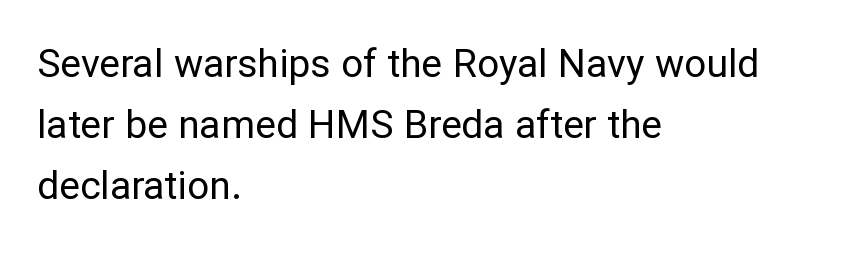
This rendering leaves character spacing at its baseline value. The compositor pushed each line to the left boundary. Check the space under the baseline: it is left empty. The weight would be labelled regular, book, light, or lighter still. Summary of vertical rhythm: regular, with standard interline spacing. Varying glyph widths throughout — classic text-font behaviour.
